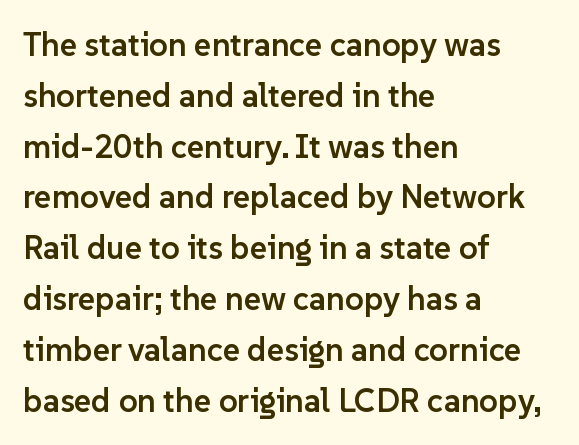
Varying glyph widths throughout — classic text-font behaviour. These lines sit exactly where default settings would place them. You can tell it's not italic because the verticals are truly vertical. The face used here is rendered with its standard letterfit. Each glyph is drawn with semibold strokes, heavier than normal yet not fully bold.
